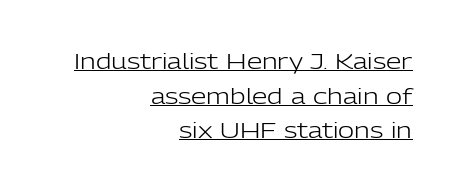
Is this a heavy cut? Hardly; it is regular or lighter. These lines keep a tight, regular rhythm from letter to letter. If you measured baseline to baseline, you'd find a middling distance. Compared with undecorated copy, this sample adds a rule below the words. The type sits square on the baseline with zero lean.
